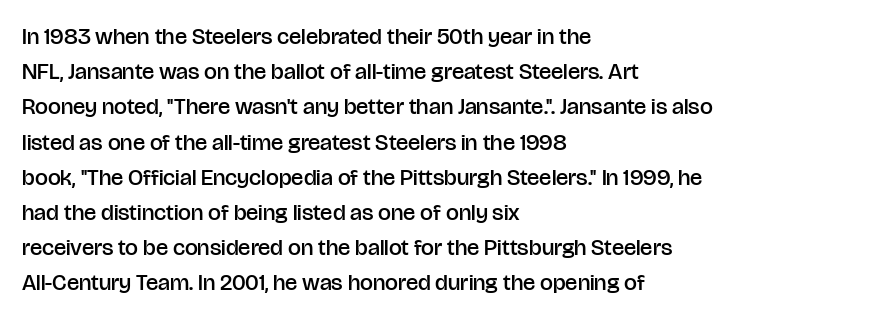
The image shows 23 px text type, upright; set left-aligned, normal line spacing (1.53x), normal letter spacing, not underlined.
